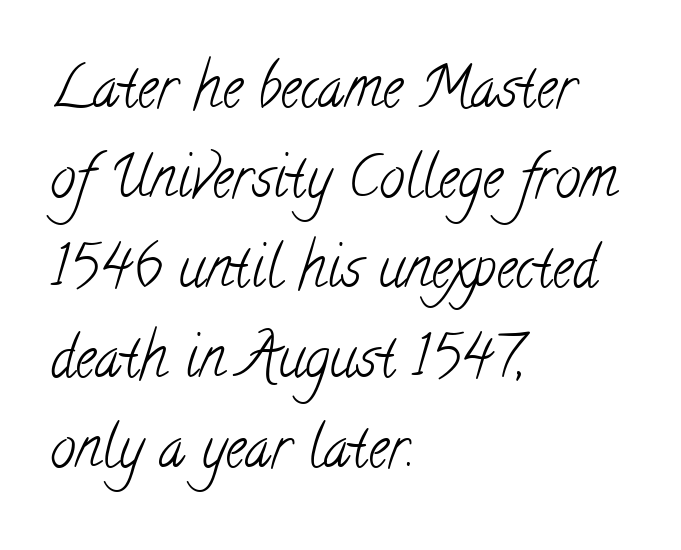
A serif font was chosen for this passage. Here the designer chose a conventional face with non-uniform glyph widths. The letterforms sit at book weight or below. Is there much room between lines? A standard amount, neither cramped nor airy. Compared with typical body copy, the letter spacing here is the same.
